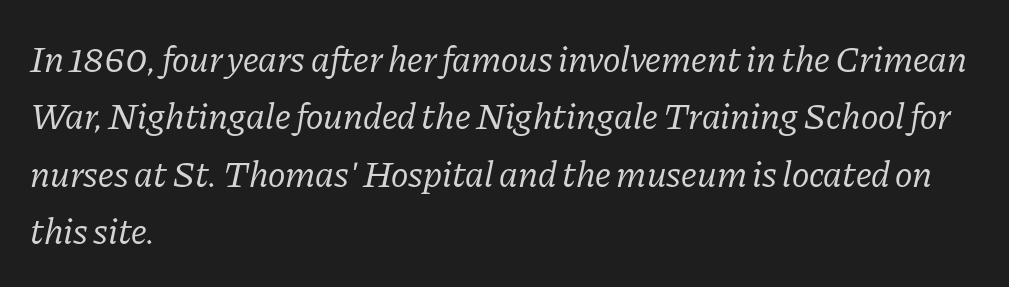
Q: Is the text bold? A: No.
Q: Is the text italic (slanted)? A: Yes, it leans right by about 11 degrees.
Q: Is the typeface a serif or a sans-serif typeface? A: Serif.
Q: Is the text underlined? A: No.
Q: How is the paragraph aligned? A: Left-aligned.
Q: Is the spacing between letters normal or unusually wide? A: Normal.
Q: Is the spacing between lines tight, normal or loose? A: Normal.
Q: Width (condensed, normal, or wide)? A: Normal.
Q: Stroke contrast? A: Low.
Q: x-height? A: Medium.
Q: Monospaced? A: No.
